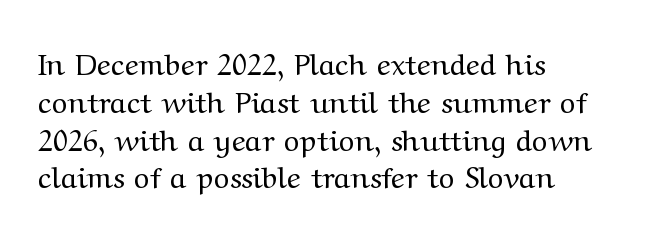
Q: Is the text bold? A: No.
Q: Is the text italic (slanted)? A: No, it is upright.
Q: Is the typeface a serif or a sans-serif typeface? A: Serif.
Q: Is the text underlined? A: No.
Q: How is the paragraph aligned? A: Left-aligned.
Q: Is the spacing between letters normal or unusually wide? A: Normal.
Q: Is the spacing between lines tight, normal or loose? A: Normal.
Q: Width (condensed, normal, or wide)? A: Wide.
Q: Stroke contrast? A: Medium.
Q: x-height? A: Medium.
Q: Monospaced? A: No.
